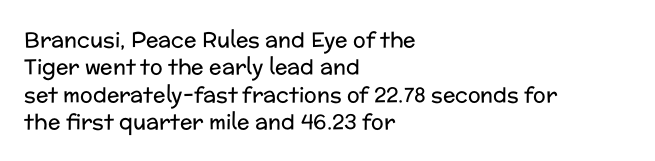
{"italic": "no", "bold": "no", "underline": "no", "align": "left", "line_spacing": "normal", "line_spacing_ratio": 1.3, "letter_spacing": "normal", "letter_spacing_em": 0.0, "glyph_px": 21}
